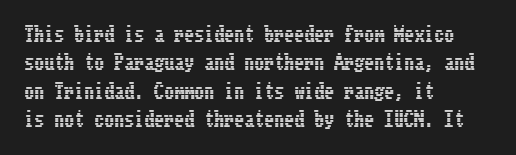
Q: Is the text italic (slanted)? A: No, it is upright.
Q: Is the text underlined? A: No.
Q: How is the paragraph aligned? A: Left-aligned.
Q: Is the spacing between letters normal or unusually wide? A: Normal.
Q: Is the spacing between lines tight, normal or loose? A: Normal.
